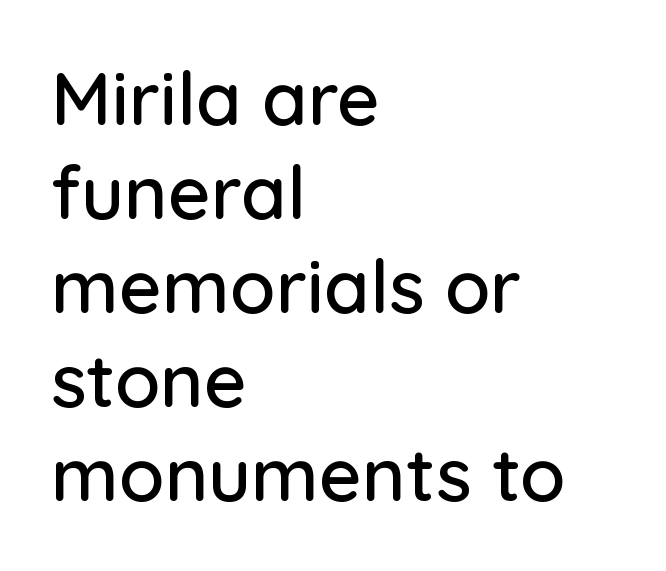
{"serif": "no", "italic": "no", "width": "normal", "stroke_contrast": "low", "x_height": "medium", "monospaced": "no", "underline": "no", "align": "left", "line_spacing": "normal", "line_spacing_ratio": 1.27, "letter_spacing": "normal", "letter_spacing_em": 0.0, "glyph_px": 74}
